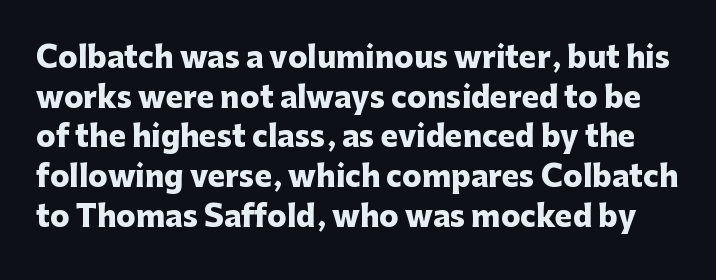
The image shows 29 px heavy sans-serif type, upright; set normal line spacing (1.37x), normal letter spacing, not underlined; low stroke contrast and a medium x-height.
